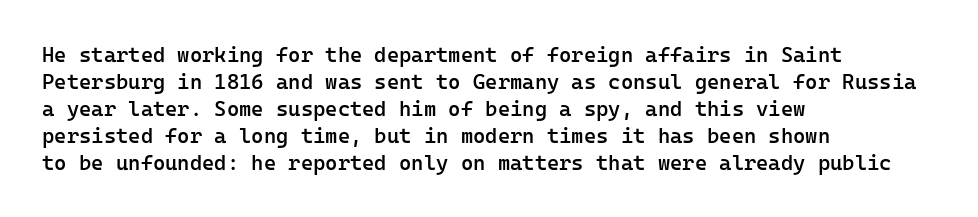
Posture: upright roman. Glance below the letters and you will spot only blank space. Its strokes are somewhat broadened, the hallmark of semibold type. Typeset ragged right — the left edge is the straight one.
